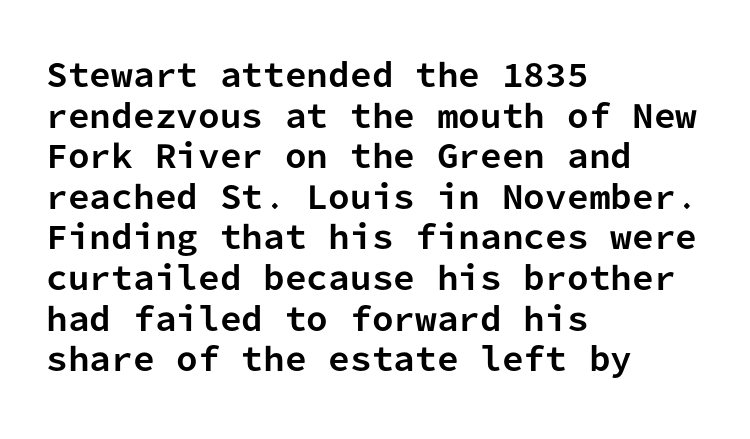
{"serif": "no", "italic": "no", "bold": "yes", "weight": "bold", "width": "normal", "stroke_contrast": "low", "x_height": "medium", "monospaced": "yes", "underline": "no", "align": "left", "line_spacing": "normal", "line_spacing_ratio": 1.31, "letter_spacing": "normal", "letter_spacing_em": 0.0, "glyph_px": 31}
